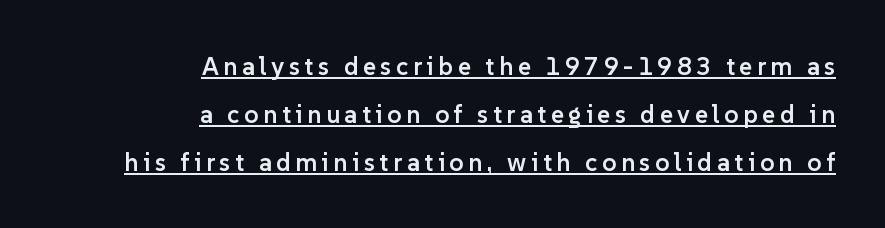
The image shows 25 px text type, upright; set right-aligned, loose line spacing (1.92x), underlined.
